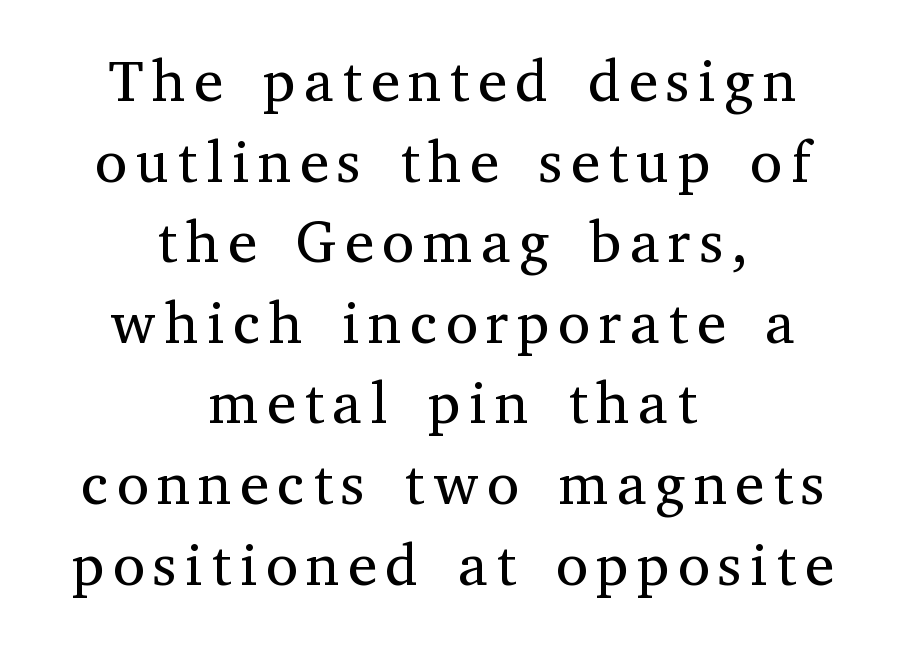
Q: Is the text bold? A: No.
Q: Is the text italic (slanted)? A: No, it is upright.
Q: Is the typeface a serif or a sans-serif typeface? A: Serif.
Q: Is the text underlined? A: No.
Q: How is the paragraph aligned? A: Centered.
Q: Is the spacing between lines tight, normal or loose? A: Normal.
Q: Width (condensed, normal, or wide)? A: Normal.
Q: Stroke contrast? A: Medium.
Q: x-height? A: Medium.
Q: Monospaced? A: No.
